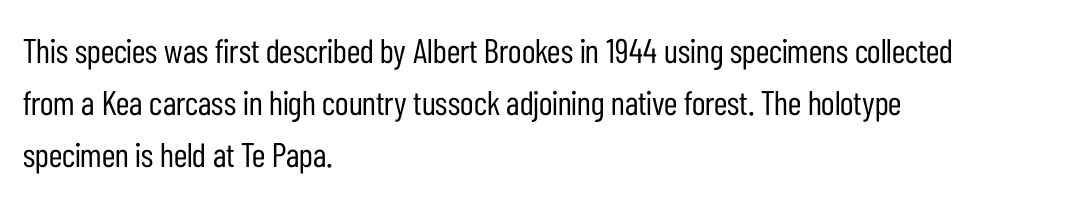
The image shows 34 px regular-weight, condensed sans-serif type, upright; set left-aligned, normal line spacing (1.53x), normal letter spacing, not underlined; low stroke contrast and a medium x-height.
